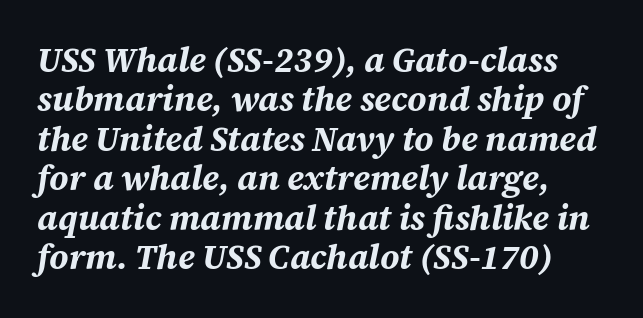
Only glyphs here, with clear space below each row. Proportional: the letters do not fall into vertical columns. In terms of posture, this sample is oblique. Nobody touched the tracking dial on this one. Stroke thickness is high; the sample reads as a true bold.
